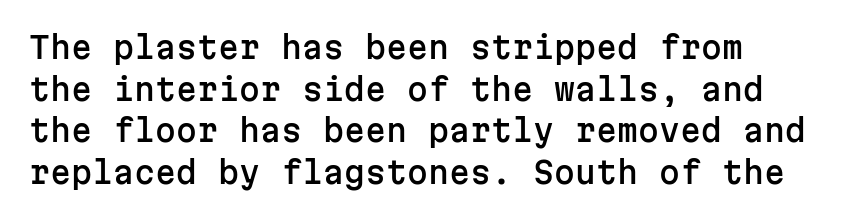
This sample has the even, mechanical cadence of fixed-width lettering. This block has exactly the height ordinary leading produces. Unlike italic type, these characters show no tilt at all. Check under the words: just untouched page. Nope, no serifs anywhere on these letters.
